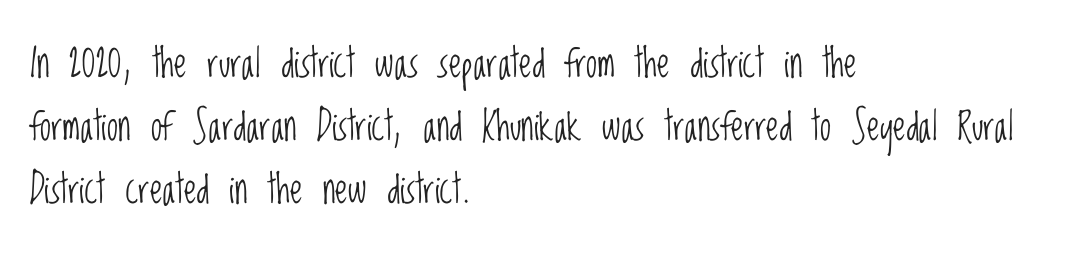
The image shows 40 px light, condensed sans-serif type, upright; set left-aligned, normal line spacing (1.58x), normal letter spacing, not underlined; low stroke contrast and a large x-height.
